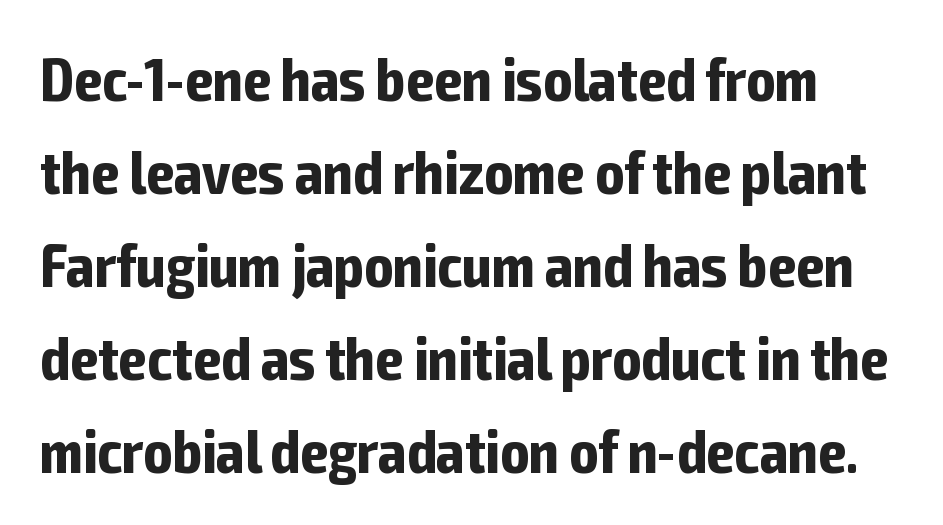
Classification — sans serif. You could not count columns in this text — the font is proportionally spaced. Bare-footed words on every line. The letters are bold, with thick, heavy strokes. This sample uses an upright cut, with every glyph sitting square on the baseline. Whoever set this chose a conventional vertical rhythm.
